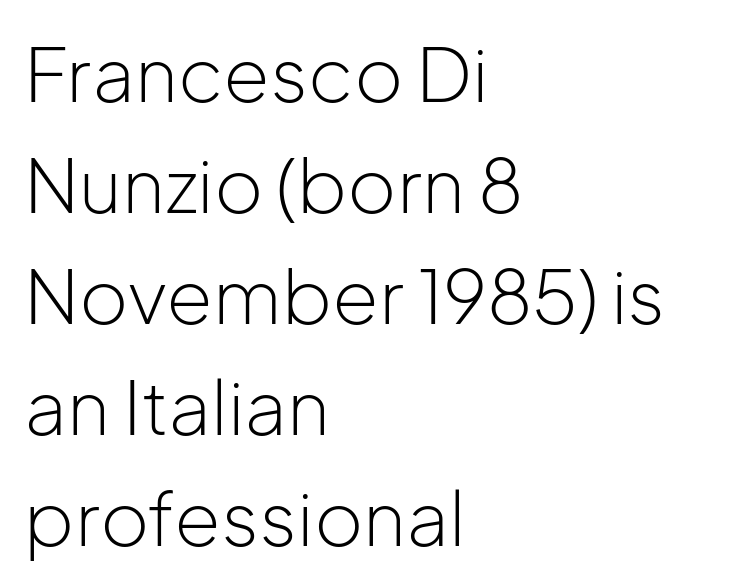
Font category for this specimen: sans-serif. One glance says typical: line gaps are just what's usual. Caption: multi-line text, flush left, ragged right. How are the letters spaced? Ordinarily, with no added tracking.
